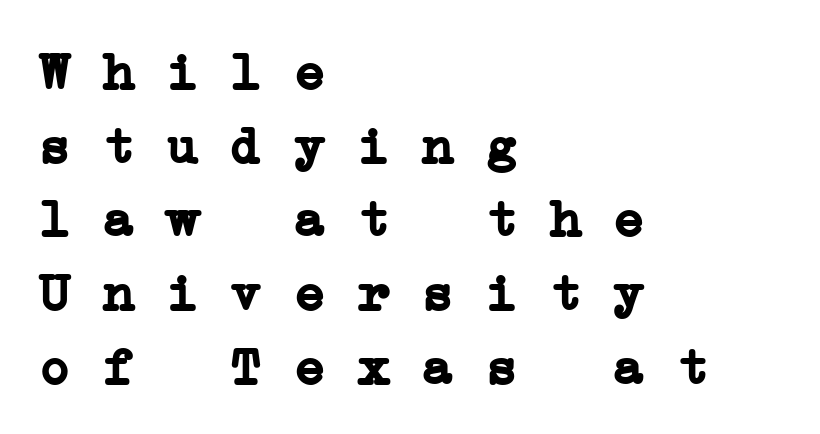
In CSS terms this would be text-align: left. In terms of letterform style, serifs are clearly present. The glyphs are unaccompanied by any horizontal stroke below them. The strokes are fattened all the way to bold.
